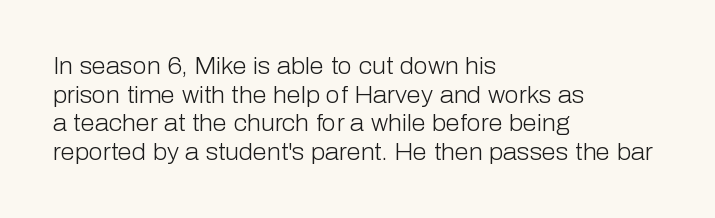
Q: Is the text bold? A: No.
Q: Is the text italic (slanted)? A: No, it is upright.
Q: Is the text underlined? A: No.
Q: How is the paragraph aligned? A: Left-aligned.
Q: Is the spacing between letters normal or unusually wide? A: Normal.
